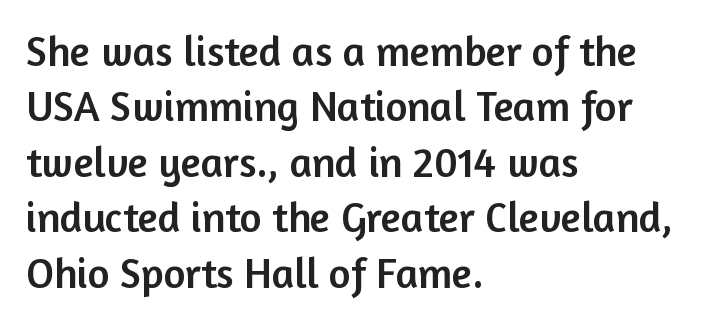
Q: Is the text italic (slanted)? A: No, it is upright.
Q: Is the typeface a serif or a sans-serif typeface? A: Sans-serif.
Q: Is the text underlined? A: No.
Q: How is the paragraph aligned? A: Left-aligned.
Q: Is the spacing between letters normal or unusually wide? A: Normal.
Q: Is the spacing between lines tight, normal or loose? A: Normal.
Q: Width (condensed, normal, or wide)? A: Normal.
Q: Stroke contrast? A: Low.
Q: x-height? A: Medium.
Q: Monospaced? A: No.
